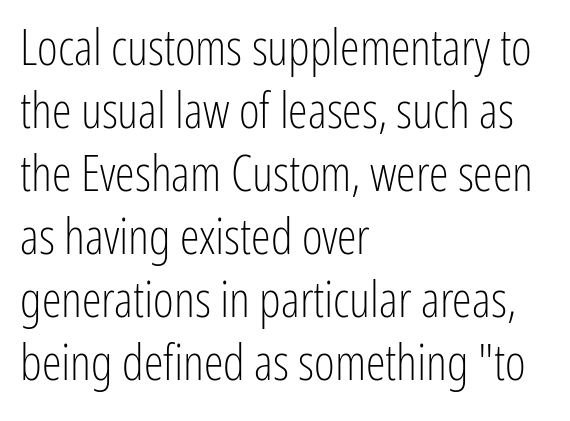
The face used here is proportionally spaced, like ordinary book or web type. The text was rendered using a sans face with plain stroke endings. The lines are quadded left. Tracking value appears to be zero — textbook default spacing. A clean baseline with only descenders dipping below it. Compared with a typical body face, this is equally light or lighter still.
